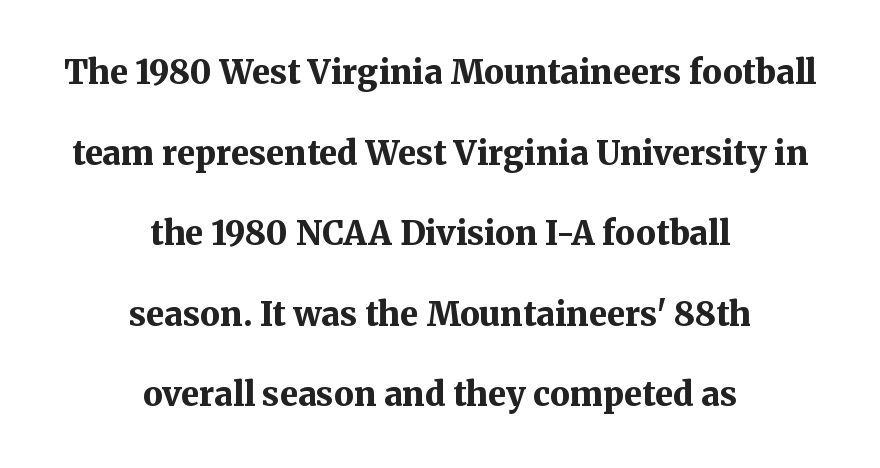
{"serif": "yes", "italic": "no", "bold": "yes", "weight": "bold", "width": "normal", "stroke_contrast": "medium", "x_height": "medium", "monospaced": "no", "underline": "no", "align": "center", "line_spacing": "loose", "line_spacing_ratio": 2.44, "letter_spacing": "normal", "letter_spacing_em": 0.0, "glyph_px": 33}
